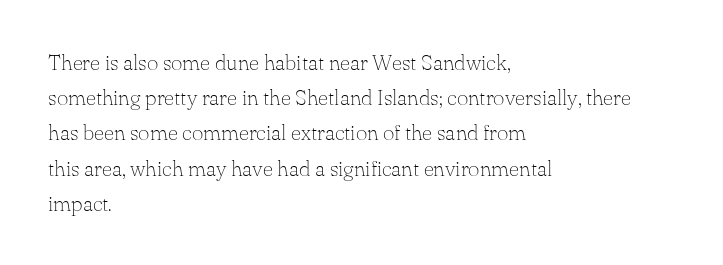
{"italic": "no", "bold": "no", "underline": "no", "align": "left", "line_spacing": "normal", "line_spacing_ratio": 1.6, "letter_spacing": "normal", "letter_spacing_em": 0.0, "glyph_px": 22}
